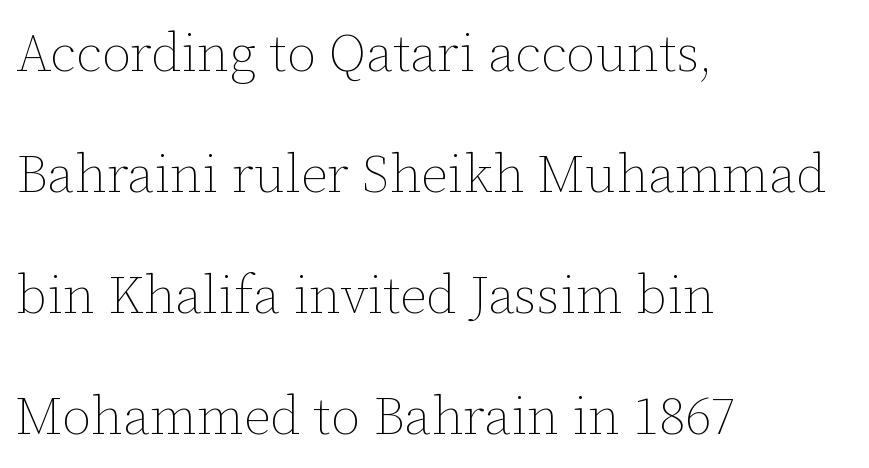
Vertically, the passage feels expansive, rows floating well apart. Horizontal alignment here is leftward, the default for most running prose. The face used here is rendered with its standard letterfit. Heft: none added — not bold.
